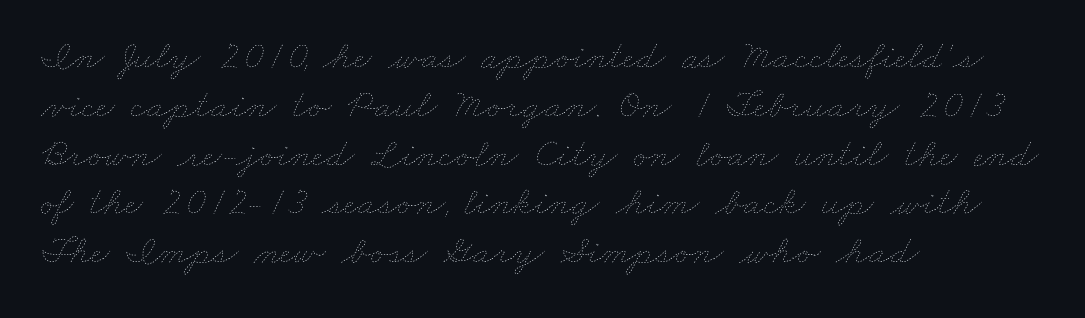
Q: Is the text bold? A: No.
Q: Is the text underlined? A: No.
Q: How is the paragraph aligned? A: Left-aligned.
Q: Is the spacing between letters normal or unusually wide? A: Normal.
Q: Width (condensed, normal, or wide)? A: Wide.
Q: Stroke contrast? A: Low.
Q: x-height? A: Small.
Q: Monospaced? A: No.
